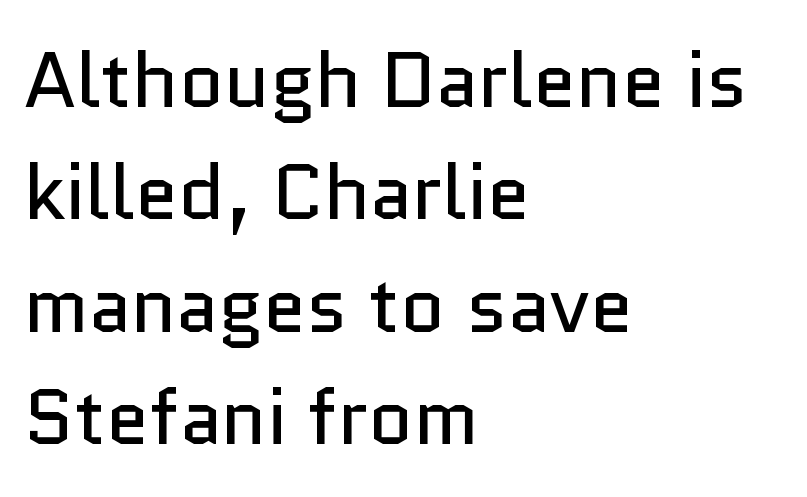
The image shows 78 px regular-weight sans-serif type, upright; set left-aligned, normal line spacing (1.44x), normal letter spacing, not underlined; low stroke contrast and a medium x-height.
